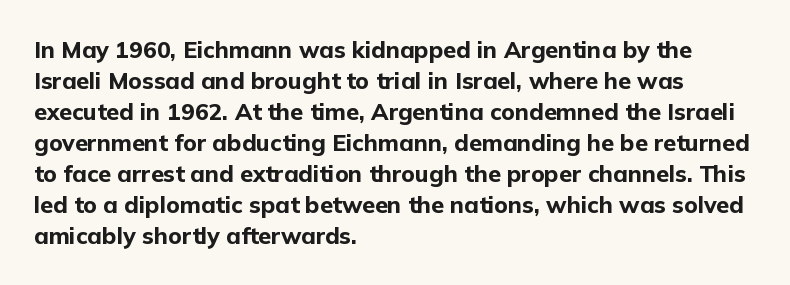
Q: Is the text bold? A: Yes.
Q: Is the text italic (slanted)? A: No, it is upright.
Q: Is the text underlined? A: No.
Q: How is the paragraph aligned? A: Left-aligned.
Q: Is the spacing between letters normal or unusually wide? A: Normal.
Q: Is the spacing between lines tight, normal or loose? A: Normal.
